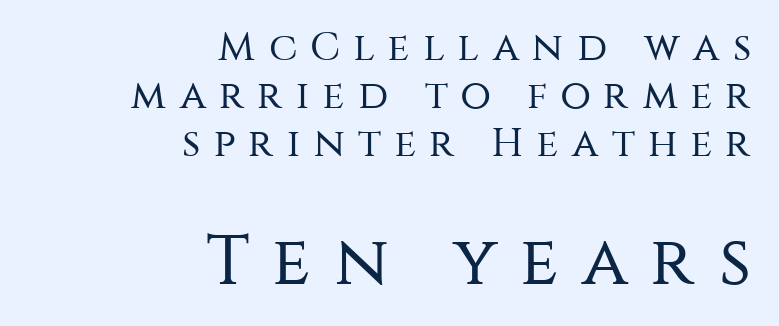
Q: Is the text bold? A: No.
Q: Is the text italic (slanted)? A: No, it is upright.
Q: Is the typeface a serif or a sans-serif typeface? A: Sans-serif.
Q: Is the text underlined? A: No.
Q: How is the paragraph aligned? A: Right-aligned.
Q: Is the spacing between letters normal or unusually wide? A: Unusually wide.
Q: Which block of text is set in a larger size, the first (top) or the second (bottom)? A: The second (bottom) one.
Q: Width (condensed, normal, or wide)? A: Normal.
Q: Stroke contrast? A: Medium.
Q: x-height? A: Large.
Q: Monospaced? A: No.
